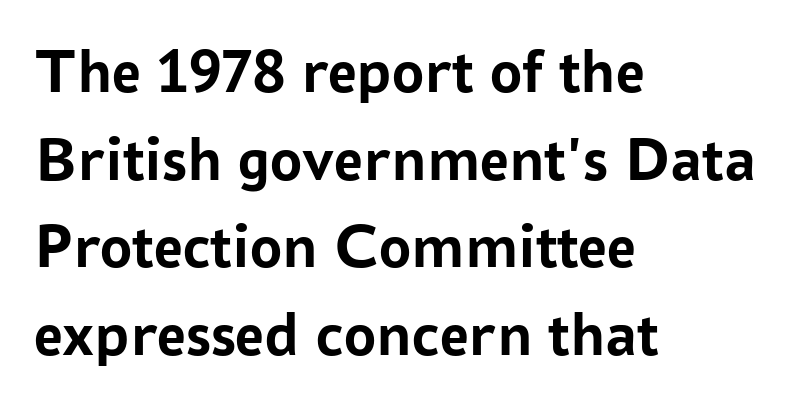
On the weight axis this lands at bold, roughly 700. The specimen reads as upright at a glance. Just letters on the line, the space beneath them empty. The gaps between neighbouring characters are ordinary and unremarkable.
